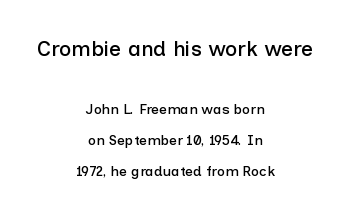
Q: Is the text italic (slanted)? A: No, it is upright.
Q: Is the text underlined? A: No.
Q: How is the paragraph aligned? A: Centered.
Q: Is the spacing between letters normal or unusually wide? A: Normal.
Q: Is the spacing between lines tight, normal or loose? A: Loose.
Q: Which block of text is set in a larger size, the first (top) or the second (bottom)? A: The first (top) one.
